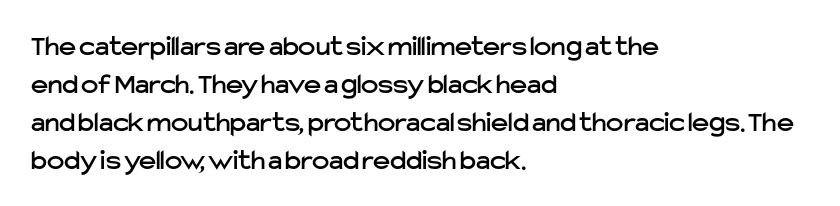
Nothing sits at the stroke ends, so this counts as sans-serif. Characters follow at the spacing the type designer built in. In terms of leading, this rendering sits right in the middle. Words float on clear page, feet unadorned. One-word summary of the alignment: left.
